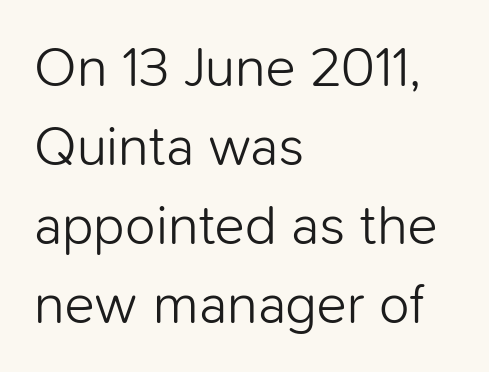
The image shows 56 px light sans-serif type, upright; set left-aligned, normal line spacing (1.41x), normal letter spacing, not underlined; low stroke contrast and a medium x-height.
